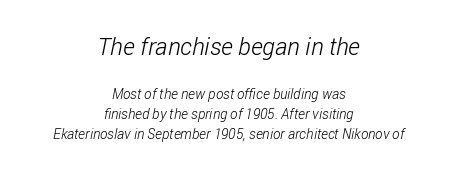
Q: Is the text bold? A: No.
Q: Is the text underlined? A: No.
Q: How is the paragraph aligned? A: Centered.
Q: Is the spacing between letters normal or unusually wide? A: Normal.
Q: Is the spacing between lines tight, normal or loose? A: Normal.
Q: Which block of text is set in a larger size, the first (top) or the second (bottom)? A: The first (top) one.
